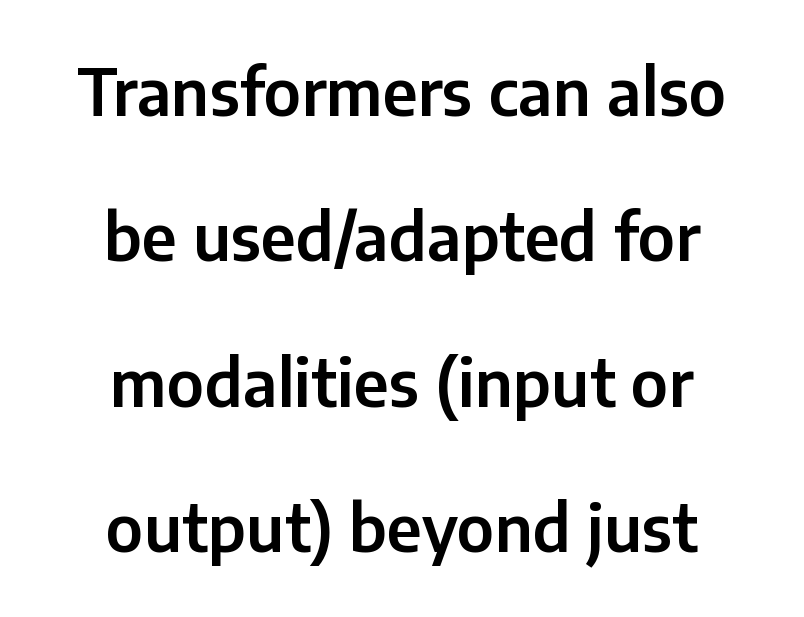
Leftover space on each line is divided equally before and after the words. Plain, unruled lines of type. Rows of type keep a wide berth in the vertical direction. Tracking value appears to be zero — textbook default spacing.
